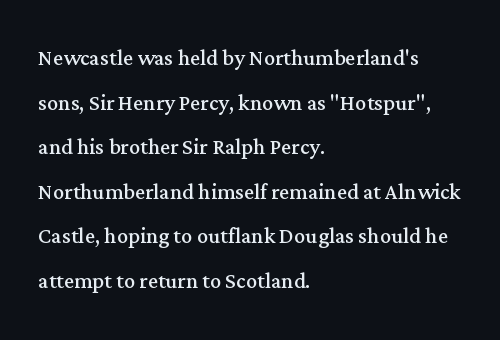
Q: Is the text bold? A: No.
Q: Is the text italic (slanted)? A: No, it is upright.
Q: Is the typeface a serif or a sans-serif typeface? A: Serif.
Q: Is the text underlined? A: No.
Q: How is the paragraph aligned? A: Left-aligned.
Q: Is the spacing between letters normal or unusually wide? A: Normal.
Q: Is the spacing between lines tight, normal or loose? A: Normal.
Q: Width (condensed, normal, or wide)? A: Normal.
Q: Stroke contrast? A: Medium.
Q: x-height? A: Medium.
Q: Monospaced? A: No.
